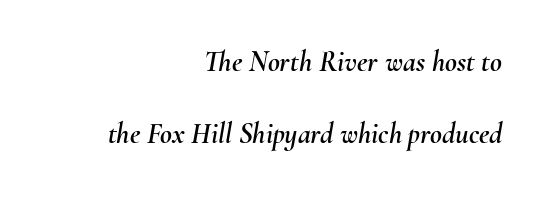
Q: Is the text italic (slanted)? A: Yes, it leans right by about 10 degrees.
Q: Is the text underlined? A: No.
Q: How is the paragraph aligned? A: Right-aligned.
Q: Is the spacing between letters normal or unusually wide? A: Normal.
Q: Is the spacing between lines tight, normal or loose? A: Loose.
Q: Width (condensed, normal, or wide)? A: Normal.
Q: Stroke contrast? A: Medium.
Q: x-height? A: Small.
Q: Monospaced? A: No.
